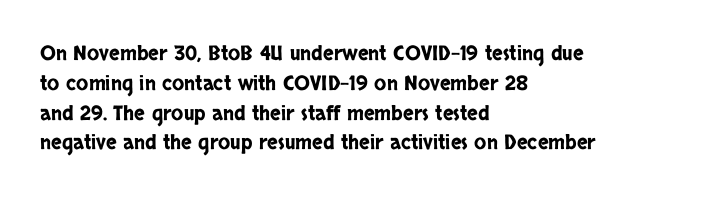
Notice how descenders clear the ascenders below comfortably — that's standard leading. In terms of letterspacing, this is plain default setting. Descender tails drop into unmarked territory. Layout note: lines flush left. The typography opts for an upright posture over an oblique one.
